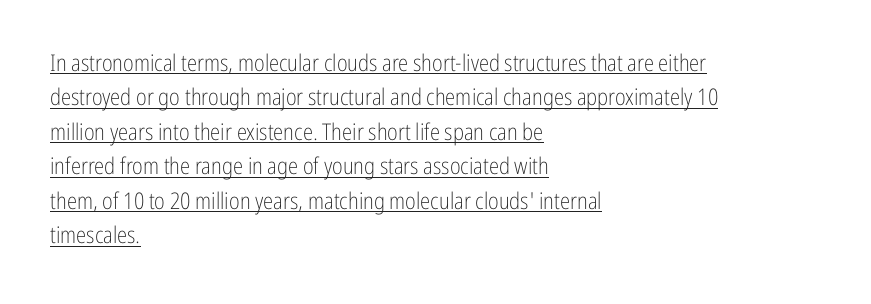
Q: Is the text bold? A: No.
Q: Is the text italic (slanted)? A: No, it is upright.
Q: Is the text underlined? A: Yes.
Q: How is the paragraph aligned? A: Left-aligned.
Q: Is the spacing between letters normal or unusually wide? A: Normal.
Q: Is the spacing between lines tight, normal or loose? A: Normal.
